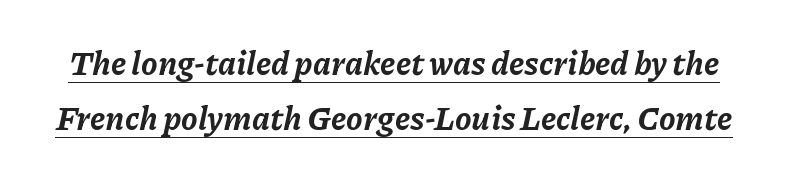
Q: Is the text bold? A: Yes.
Q: Is the text italic (slanted)? A: Yes, it leans right by about 11 degrees.
Q: Is the text underlined? A: Yes.
Q: Is the spacing between letters normal or unusually wide? A: Normal.
Q: Is the spacing between lines tight, normal or loose? A: Normal.
Q: Width (condensed, normal, or wide)? A: Normal.
Q: Stroke contrast? A: Low.
Q: x-height? A: Medium.
Q: Monospaced? A: No.
